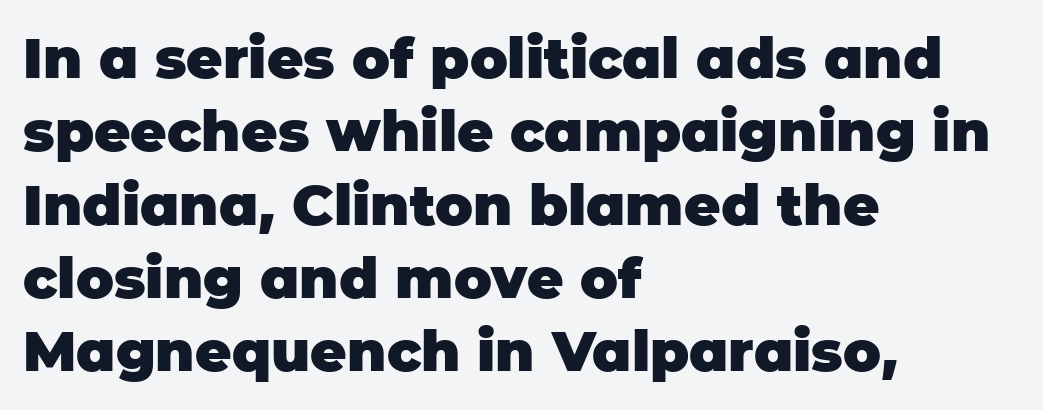
Each row of text sits above clean, open space. Is this a fixed-width face? No — the glyphs have proportional, varying widths. These words are printed bold, with thick strokes throughout. Upright lettering throughout. In terms of leading, this rendering sits right in the middle. The paragraph has a hard left edge and a soft right edge.
